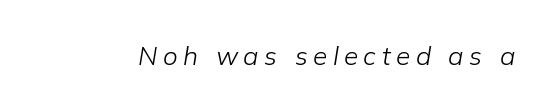
Q: Is the text bold? A: No.
Q: Is the text italic (slanted)? A: Yes, it leans right by about 9 degrees.
Q: Is the text underlined? A: No.
Q: Is the spacing between letters normal or unusually wide? A: Unusually wide.
